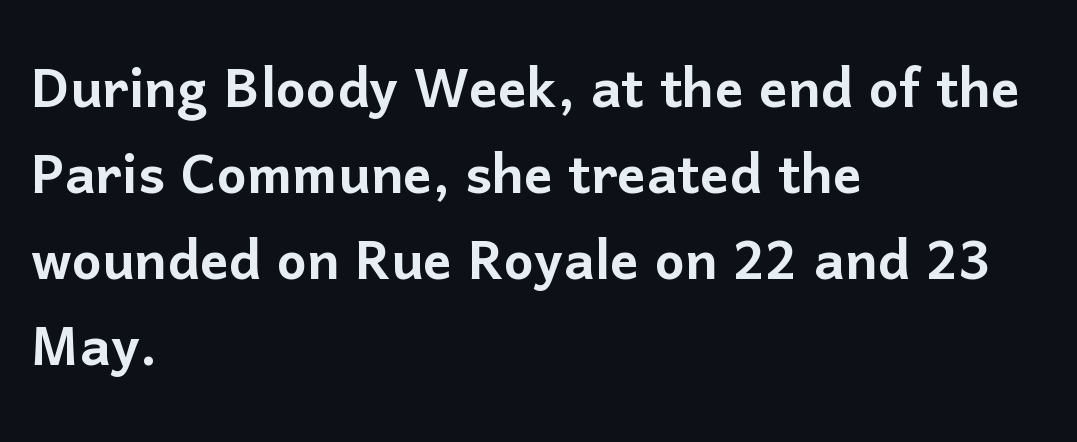
The image shows 71 px sans-serif type, upright; set left-aligned, line spacing 1.21x, normal letter spacing, not underlined; low stroke contrast and a medium x-height.
